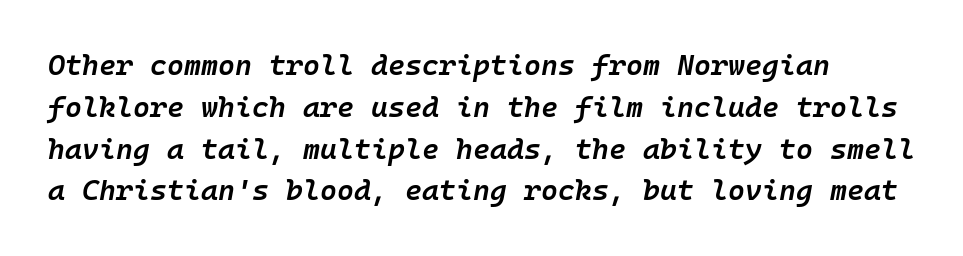
The image shows 29 px semibold type, italic (leaning right), monospaced; set normal line spacing (1.44x), normal letter spacing, not underlined; low stroke contrast and a medium x-height.
